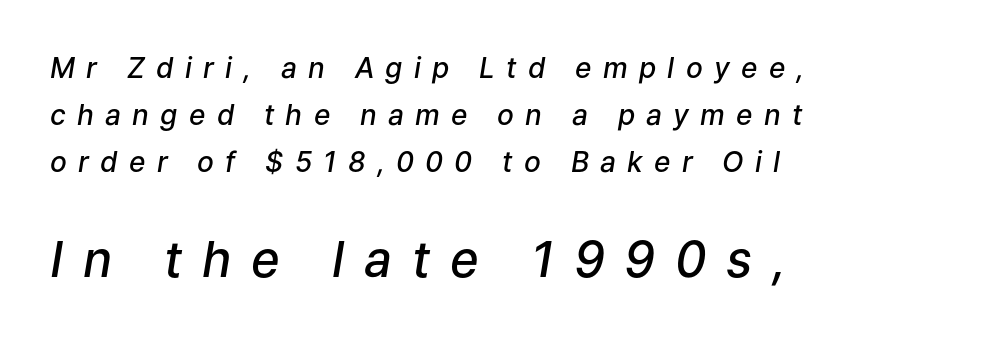
{"italic": "yes", "lean": "right", "slant_degrees": 9, "bold": "semi", "weight": "semibold", "width": "normal", "stroke_contrast": "low", "x_height": "medium", "monospaced": "no", "underline": "no", "align": "left", "line_spacing": "normal", "line_spacing_ratio": 1.67, "letter_spacing": "wide", "letter_spacing_em": 0.4, "larger_block": "second", "size_ratio": 1.75, "glyph_px": 49}
